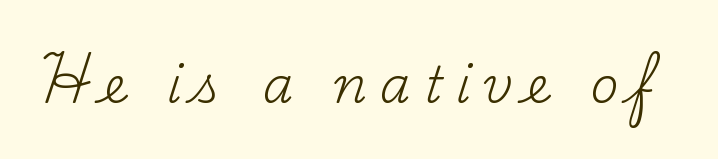
Q: Is the text bold? A: No.
Q: Is the text italic (slanted)? A: Yes.
Q: Is the typeface a serif or a sans-serif typeface? A: Serif.
Q: Is the text underlined? A: No.
Q: Is the spacing between letters normal or unusually wide? A: Unusually wide.
Q: Width (condensed, normal, or wide)? A: Normal.
Q: Stroke contrast? A: Medium.
Q: x-height? A: Small.
Q: Monospaced? A: No.
